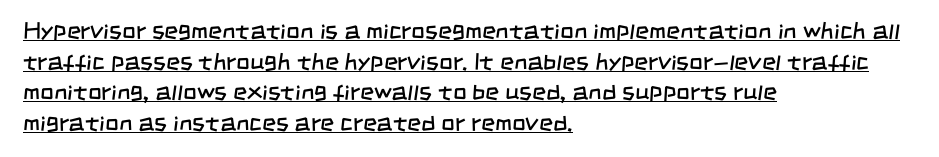
Q: Is the text bold? A: No.
Q: Is the text underlined? A: Yes.
Q: How is the paragraph aligned? A: Left-aligned.
Q: Is the spacing between letters normal or unusually wide? A: Normal.
Q: Is the spacing between lines tight, normal or loose? A: Normal.
